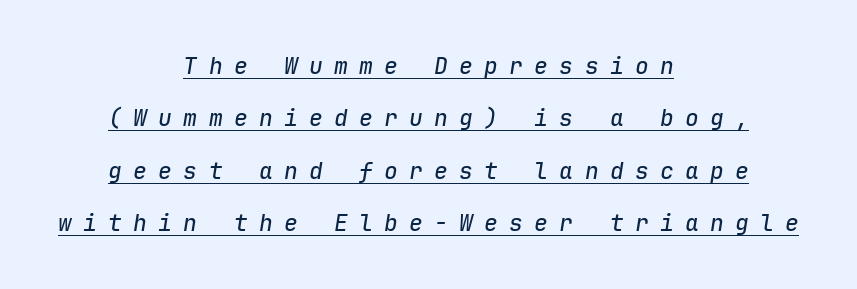
Q: Is the text italic (slanted)? A: Yes, it leans right by about 9 degrees.
Q: Is the text underlined? A: Yes.
Q: How is the paragraph aligned? A: Centered.
Q: Is the spacing between letters normal or unusually wide? A: Unusually wide.
Q: Is the spacing between lines tight, normal or loose? A: Loose.
